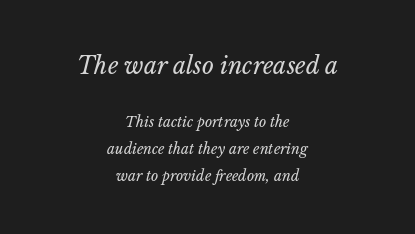
Q: Is the text bold? A: No.
Q: Is the text italic (slanted)? A: Yes, it leans right by about 14 degrees.
Q: Is the text underlined? A: No.
Q: How is the paragraph aligned? A: Centered.
Q: Is the spacing between letters normal or unusually wide? A: Normal.
Q: Is the spacing between lines tight, normal or loose? A: Loose.
Q: Which block of text is set in a larger size, the first (top) or the second (bottom)? A: The first (top) one.
